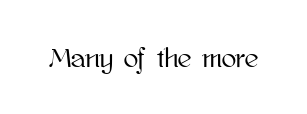
Q: Is the text italic (slanted)? A: No, it is upright.
Q: Is the text underlined? A: No.
Q: Is the spacing between letters normal or unusually wide? A: Normal.
